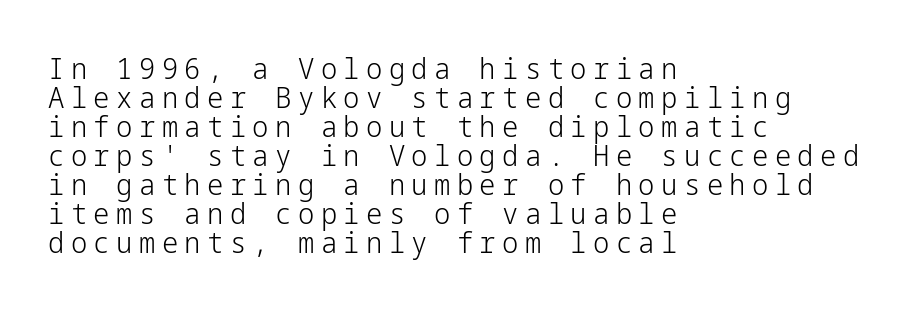
Q: Is the text bold? A: No.
Q: Is the text italic (slanted)? A: No, it is upright.
Q: Is the typeface a serif or a sans-serif typeface? A: Sans-serif.
Q: Is the text underlined? A: No.
Q: How is the paragraph aligned? A: Left-aligned.
Q: Is the spacing between letters normal or unusually wide? A: Unusually wide.
Q: Is the spacing between lines tight, normal or loose? A: Tight.
Q: Width (condensed, normal, or wide)? A: Normal.
Q: Stroke contrast? A: Low.
Q: x-height? A: Medium.
